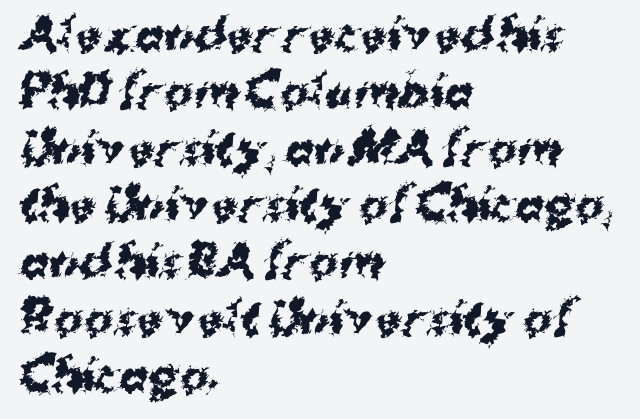
{"serif": "no", "bold": "yes", "weight": "bold", "width": "normal", "stroke_contrast": "medium", "x_height": "medium", "monospaced": "no", "underline": "no", "align": "left", "line_spacing": "normal", "line_spacing_ratio": 1.32, "letter_spacing": "normal", "letter_spacing_em": 0.0, "glyph_px": 43}
